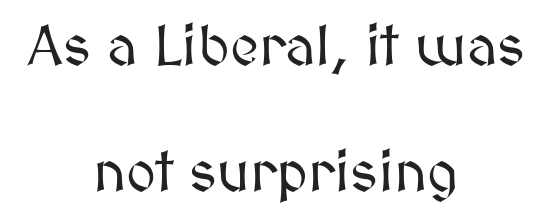
Q: Is the text italic (slanted)? A: No, it is upright.
Q: Is the text underlined? A: No.
Q: How is the paragraph aligned? A: Centered.
Q: Is the spacing between letters normal or unusually wide? A: Normal.
Q: Is the spacing between lines tight, normal or loose? A: Loose.
Q: Width (condensed, normal, or wide)? A: Normal.
Q: Stroke contrast? A: Medium.
Q: x-height? A: Medium.
Q: Monospaced? A: No.
